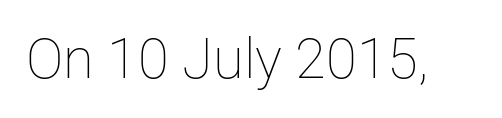
The typography opts for an upright posture over an oblique one. The line texture is even and compact thanks to regular tracking. Plain, unruled lines of type. You could not count columns in this text — the font is proportionally spaced. Heft: none added — not bold.
